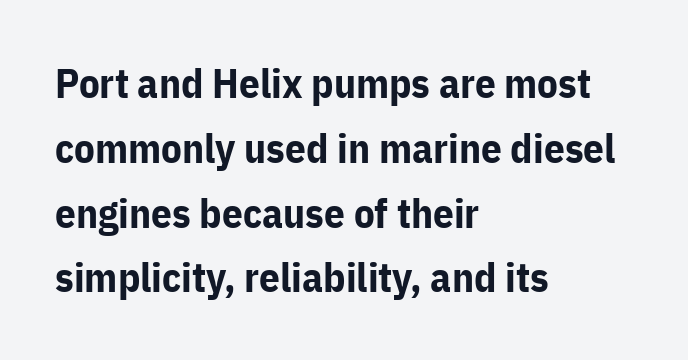
{"serif": "no", "italic": "no", "bold": "yes", "weight": "bold", "width": "normal", "stroke_contrast": "low", "x_height": "medium", "monospaced": "no", "underline": "no", "align": "left", "line_spacing": "normal", "line_spacing_ratio": 1.58, "letter_spacing": "normal", "letter_spacing_em": 0.0, "glyph_px": 41}
